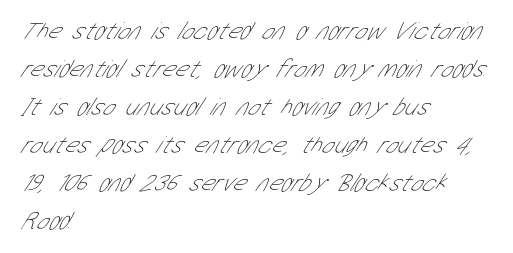
Q: Is the text bold? A: No.
Q: Is the text underlined? A: No.
Q: How is the paragraph aligned? A: Left-aligned.
Q: Is the spacing between letters normal or unusually wide? A: Normal.
Q: Is the spacing between lines tight, normal or loose? A: Normal.
